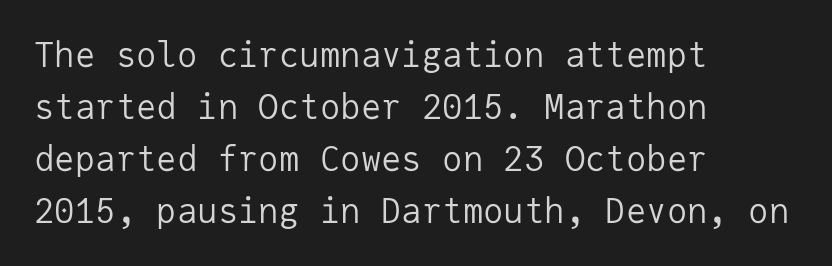
{"serif": "no", "italic": "no", "bold": "no", "weight": "regular", "width": "normal", "stroke_contrast": "low", "x_height": "medium", "monospaced": "yes", "underline": "no", "align": "left", "line_spacing": "normal", "line_spacing_ratio": 1.53, "letter_spacing": "normal", "letter_spacing_em": 0.0, "glyph_px": 34}
